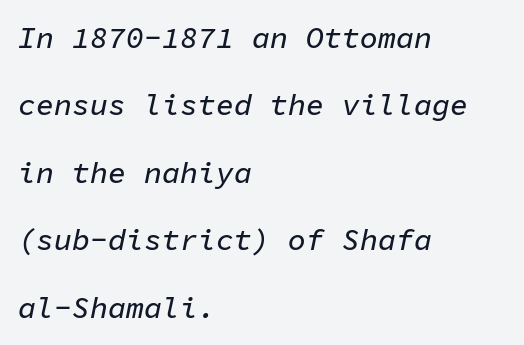
The block of text is sparse from top to bottom, with ample space between rows. These lines stack with their left ends in a neat column. Note the uniform advance width — an 'i' takes as much space as an 'm'. Characters are canted at an angle relative to the baseline's perpendicular. Does extra space separate the letters? No, they use regular spacing. Quick note: underline off.
